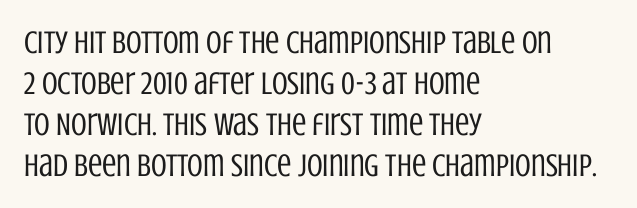
Q: Is the text bold? A: No.
Q: Is the text italic (slanted)? A: No, it is upright.
Q: Is the typeface a serif or a sans-serif typeface? A: Sans-serif.
Q: Is the text underlined? A: No.
Q: How is the paragraph aligned? A: Left-aligned.
Q: Is the spacing between letters normal or unusually wide? A: Normal.
Q: Is the spacing between lines tight, normal or loose? A: Normal.
Q: Width (condensed, normal, or wide)? A: Condensed.
Q: Stroke contrast? A: Low.
Q: x-height? A: Large.
Q: Monospaced? A: No.
